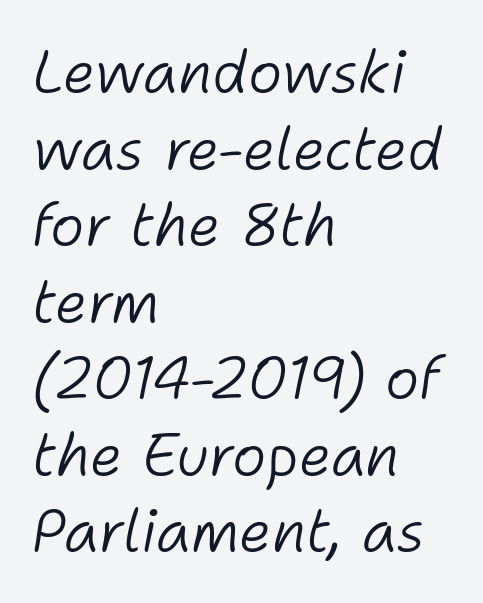
A student would call this left alignment; a typographer would say flush left, rag right. Quick note: interline space is typical. The words here are not underlined. The letters sit at their default tracking, neither squeezed nor spread.
